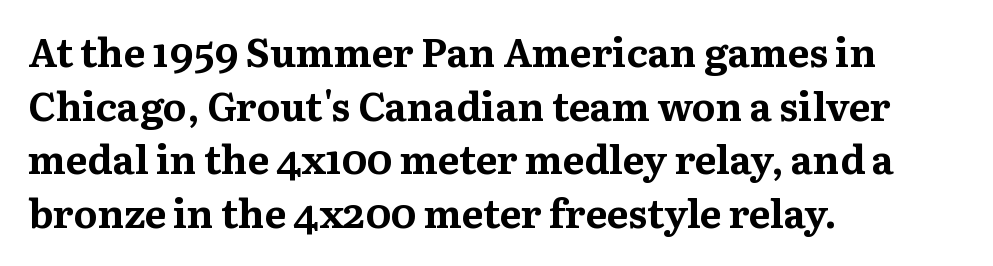
The image shows 40 px bold serif type, upright; set left-aligned, normal line spacing (1.34x), normal letter spacing, not underlined; medium stroke contrast and a medium x-height.
